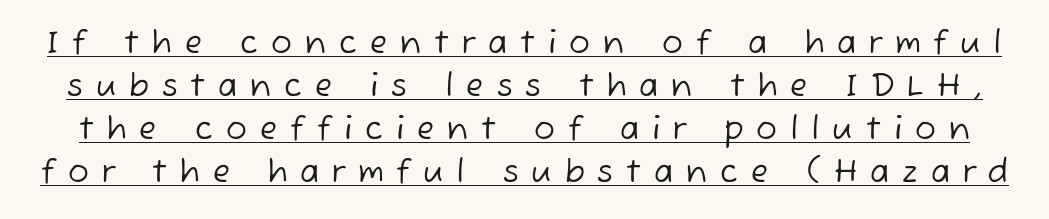
Successive baselines arrive at the customary interval. This is underlined copy, the kind a proofreader might mark for attention. The passage shown is typed in a proportional face where columns would drift. This sample uses a sans-serif face. The cut favours lightness, reaching ordinary text weight at its darkest.
